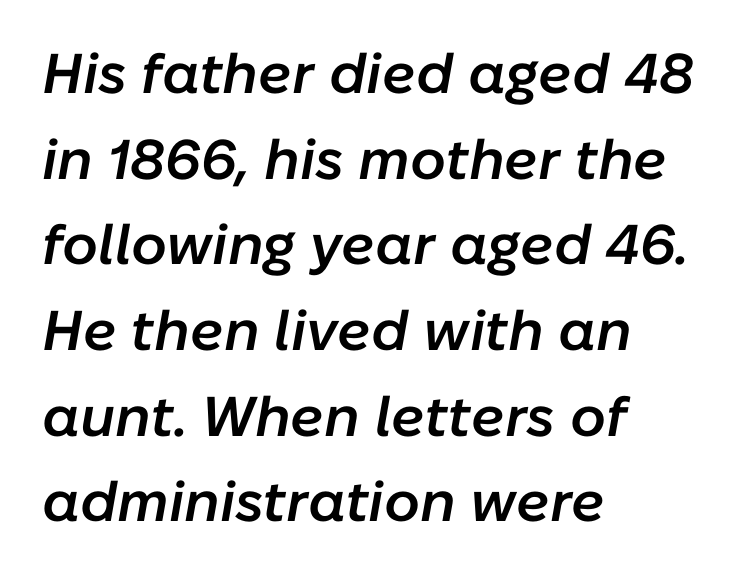
Q: Is the text bold? A: Semi-bold.
Q: Is the text italic (slanted)? A: Yes, it leans right by about 10 degrees.
Q: Is the text underlined? A: No.
Q: How is the paragraph aligned? A: Left-aligned.
Q: Is the spacing between letters normal or unusually wide? A: Normal.
Q: Is the spacing between lines tight, normal or loose? A: Normal.
Q: Width (condensed, normal, or wide)? A: Normal.
Q: Stroke contrast? A: Low.
Q: x-height? A: Medium.
Q: Monospaced? A: No.
